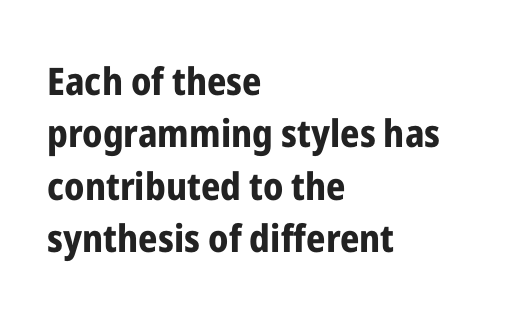
{"serif": "no", "italic": "no", "bold": "yes", "weight": "bold", "width": "condensed", "stroke_contrast": "low", "x_height": "medium", "monospaced": "no", "underline": "no", "align": "left", "line_spacing": "normal", "line_spacing_ratio": 1.38, "letter_spacing": "normal", "letter_spacing_em": 0.0, "glyph_px": 38}
